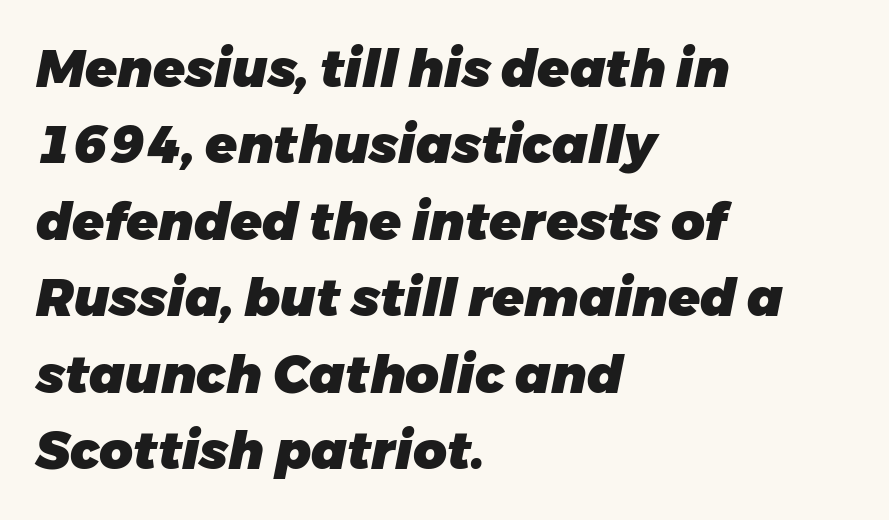
Q: Is the text bold? A: Yes.
Q: Is the text italic (slanted)? A: Yes, it leans right by about 11 degrees.
Q: Is the text underlined? A: No.
Q: How is the paragraph aligned? A: Left-aligned.
Q: Is the spacing between letters normal or unusually wide? A: Normal.
Q: Is the spacing between lines tight, normal or loose? A: Normal.
Q: Width (condensed, normal, or wide)? A: Normal.
Q: Stroke contrast? A: Low.
Q: x-height? A: Medium.
Q: Monospaced? A: No.
